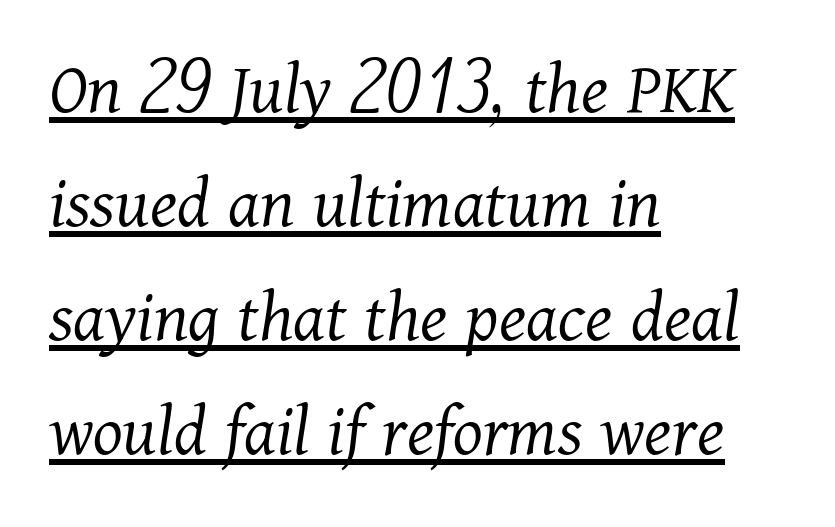
Glance below the letters and you will spot a drawn line. Think of a printed novel: that variable character pitch is what you see here. Left-aligned paragraph, ragged on the right. Heft: none added — not bold. Does extra space separate the letters? No, they use regular spacing. Slant detected: the letters are inclined.
